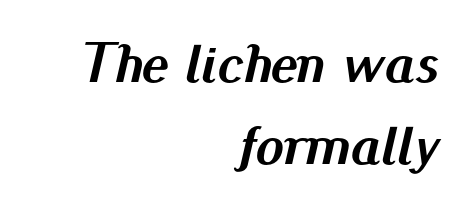
Q: Is the text bold? A: Yes.
Q: Is the text italic (slanted)? A: Yes, it leans right by about 13 degrees.
Q: Is the text underlined? A: No.
Q: How is the paragraph aligned? A: Right-aligned.
Q: Is the spacing between letters normal or unusually wide? A: Normal.
Q: Is the spacing between lines tight, normal or loose? A: Normal.
Q: Width (condensed, normal, or wide)? A: Normal.
Q: Stroke contrast? A: Medium.
Q: x-height? A: Small.
Q: Monospaced? A: No.
